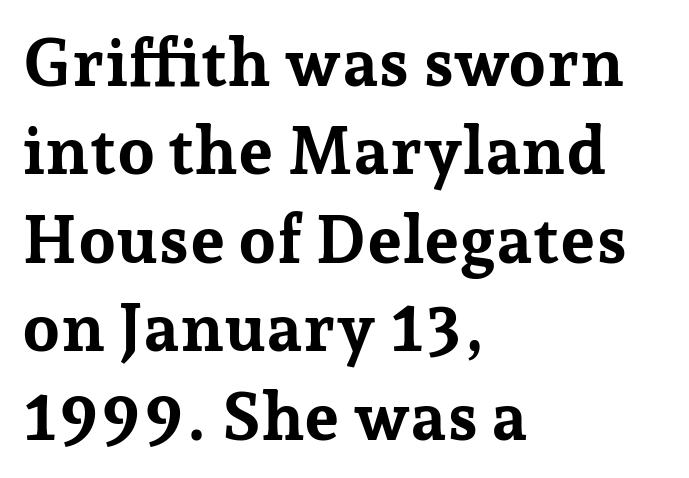
Q: Is the text bold? A: Yes.
Q: Is the text italic (slanted)? A: No, it is upright.
Q: Is the typeface a serif or a sans-serif typeface? A: Serif.
Q: Is the text underlined? A: No.
Q: How is the paragraph aligned? A: Left-aligned.
Q: Is the spacing between letters normal or unusually wide? A: Normal.
Q: Is the spacing between lines tight, normal or loose? A: Normal.
Q: Width (condensed, normal, or wide)? A: Normal.
Q: Stroke contrast? A: Low.
Q: x-height? A: Medium.
Q: Monospaced? A: No.
